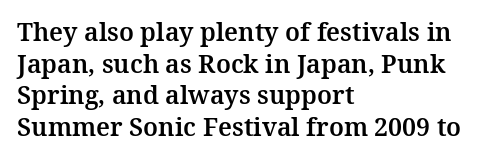
The rows are spaced the way most documents space them. No extra tracking has been applied to these lines. Which margin do the lines hug? The left one — the right edge is uneven. The gap between lines stays unmarked. If you drew a line through each stem, it would be perfectly vertical.
